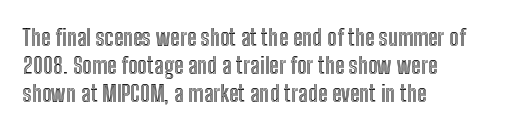
{"italic": "no", "underline": "no", "align": "left", "line_spacing_ratio": 1.21, "letter_spacing": "normal", "letter_spacing_em": 0.0, "glyph_px": 23}
